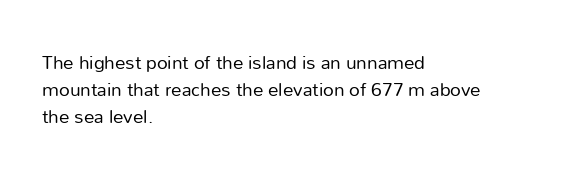
The passage shown is not underscored anywhere. Summary of vertical rhythm: regular, with standard interline spacing. The rag falls on the right side of this text block. Notice how the stems are strictly vertical — no italics here. Vertical stems look standard width or narrower in stroke.
